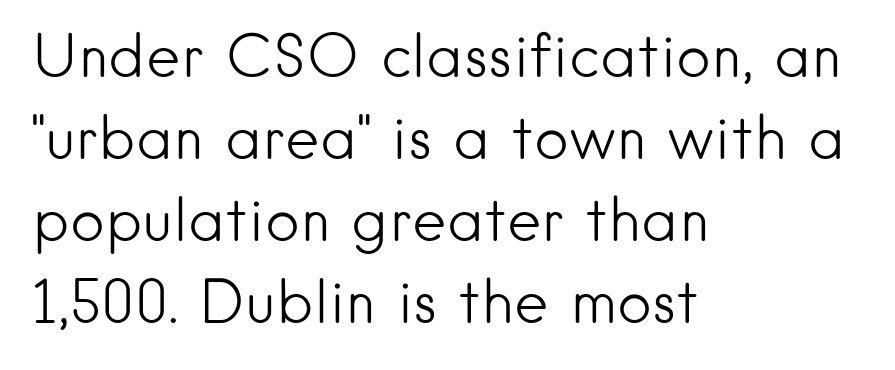
The image shows 59 px light sans-serif type, upright; set left-aligned, normal line spacing (1.39x), normal letter spacing, not underlined; low stroke contrast and a small x-height.
